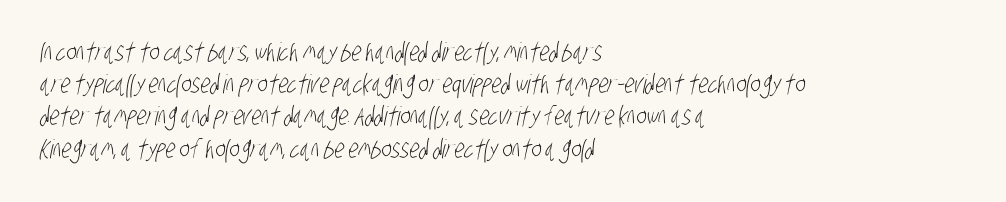
Q: Is the text bold? A: No.
Q: Is the text underlined? A: No.
Q: How is the paragraph aligned? A: Left-aligned.
Q: Is the spacing between letters normal or unusually wide? A: Normal.
